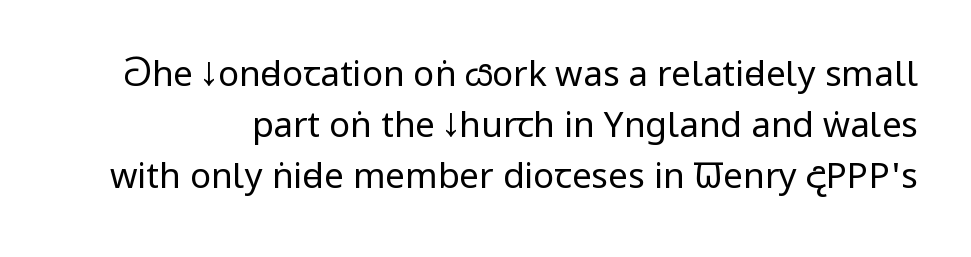
{"serif": "no", "italic": "no", "bold": "no", "weight": "regular", "width": "condensed", "stroke_contrast": "low", "x_height": "large", "monospaced": "no", "underline": "no", "line_spacing": "normal", "line_spacing_ratio": 1.46, "letter_spacing": "normal", "letter_spacing_em": 0.0, "glyph_px": 35}
